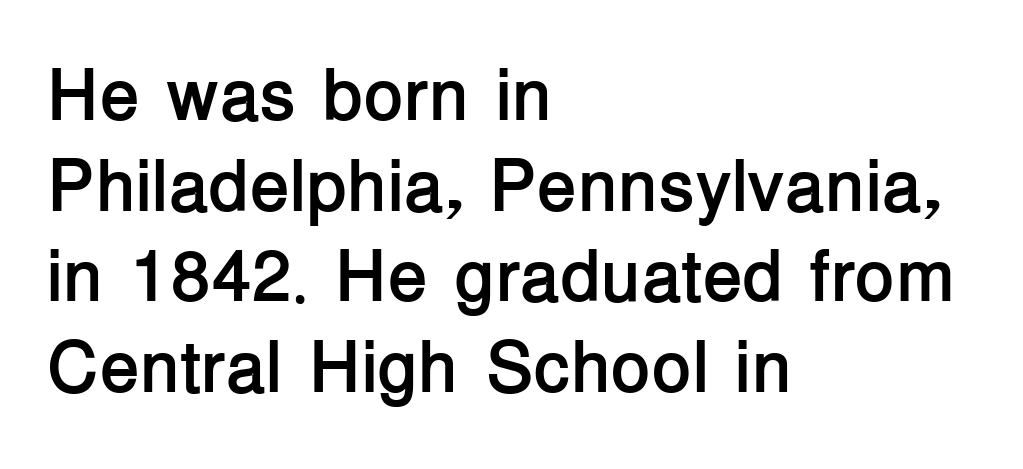
{"serif": "no", "italic": "no", "bold": "yes", "weight": "semibold", "width": "normal", "stroke_contrast": "low", "x_height": "medium", "monospaced": "no", "underline": "no", "align": "left", "line_spacing_ratio": 1.24, "letter_spacing": "normal", "letter_spacing_em": 0.0, "glyph_px": 73}
